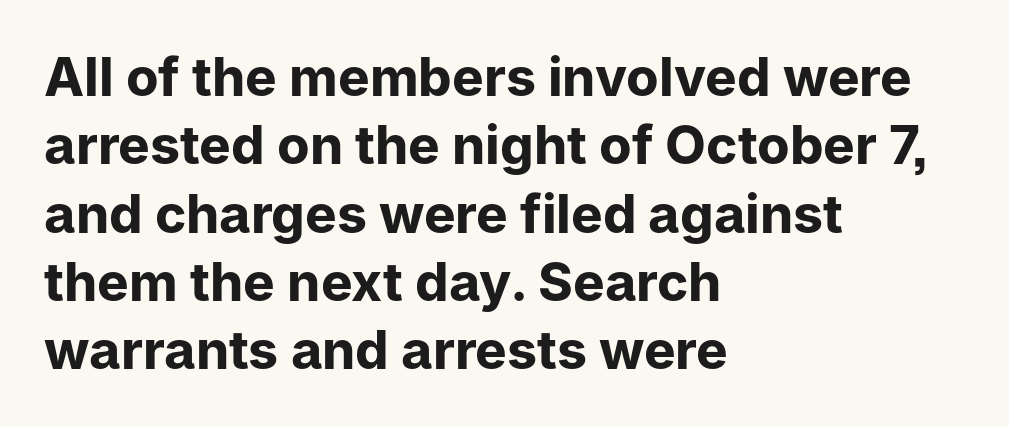
The lines sit at an ordinary, default distance from one another. Looks like regular typesetting: each glyph gets only the width it needs. A typesetter would call this zero additional tracking. Words float on clear page, feet unadorned. Nope, not italic — everything's standing straight.
